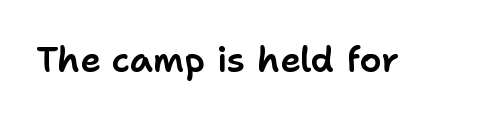
The image shows 35 px sans-serif type, upright; set normal letter spacing, not underlined; low stroke contrast and a medium x-height.
